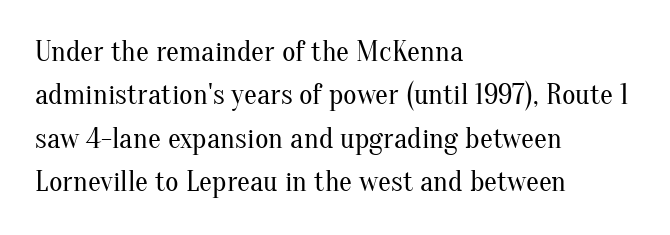
Q: Is the text bold? A: No.
Q: Is the text italic (slanted)? A: No, it is upright.
Q: Is the typeface a serif or a sans-serif typeface? A: Serif.
Q: Is the text underlined? A: No.
Q: How is the paragraph aligned? A: Left-aligned.
Q: Is the spacing between letters normal or unusually wide? A: Normal.
Q: Is the spacing between lines tight, normal or loose? A: Normal.
Q: Width (condensed, normal, or wide)? A: Normal.
Q: Stroke contrast? A: Medium.
Q: x-height? A: Small.
Q: Monospaced? A: No.
